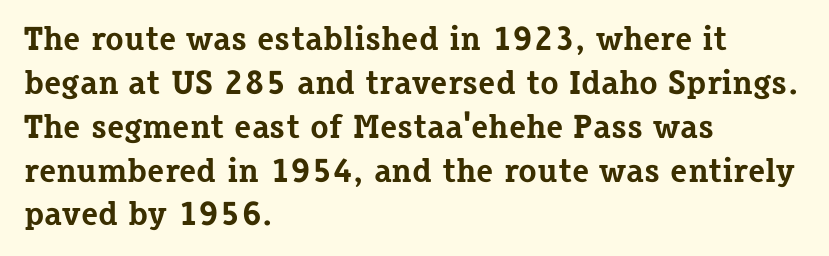
Q: Is the text bold? A: Yes.
Q: Is the text italic (slanted)? A: No, it is upright.
Q: Is the typeface a serif or a sans-serif typeface? A: Serif.
Q: Is the text underlined? A: No.
Q: How is the paragraph aligned? A: Left-aligned.
Q: Is the spacing between letters normal or unusually wide? A: Normal.
Q: Is the spacing between lines tight, normal or loose? A: Normal.
Q: Width (condensed, normal, or wide)? A: Normal.
Q: Stroke contrast? A: Low.
Q: x-height? A: Medium.
Q: Monospaced? A: No.
